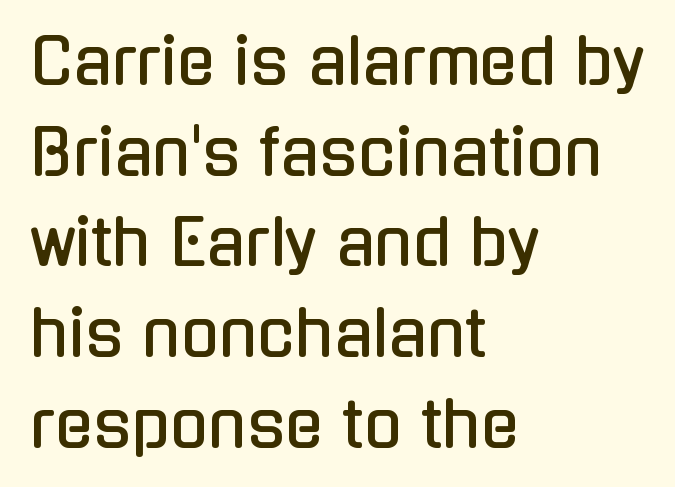
{"serif": "no", "italic": "no", "width": "condensed", "stroke_contrast": "low", "x_height": "medium", "monospaced": "no", "underline": "no", "align": "left", "line_spacing": "normal", "line_spacing_ratio": 1.44, "letter_spacing": "normal", "letter_spacing_em": 0.0, "glyph_px": 63}
